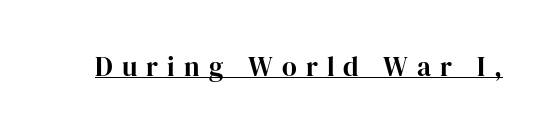
The image shows 27 px bold type, upright; set unusually wide letter spacing (+0.34 em), underlined.
